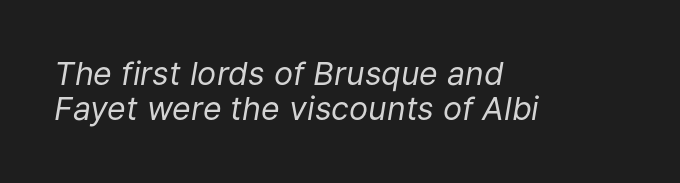
Words appear dense and cohesive because spacing is normal. Vertically, the passage feels compressed, each row crowding the next. The typeface has the unassuming heft of standard copy or less. The face used here is proportionally spaced, like ordinary book or web type.
